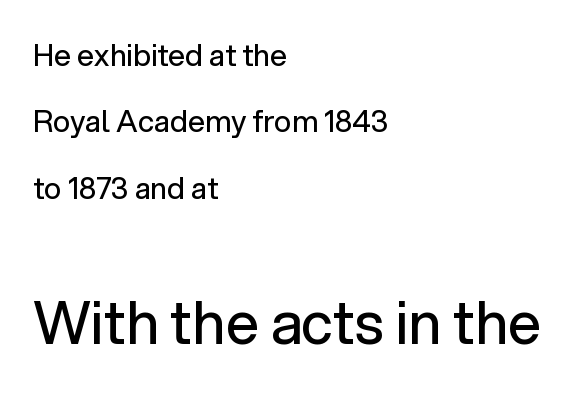
{"serif": "no", "italic": "no", "bold": "no", "weight": "regular", "width": "normal", "stroke_contrast": "low", "x_height": "medium", "monospaced": "no", "underline": "no", "align": "left", "line_spacing": "loose", "line_spacing_ratio": 2.21, "letter_spacing": "normal", "letter_spacing_em": 0.0, "larger_block": "second", "size_ratio": 1.97, "glyph_px": 59}
